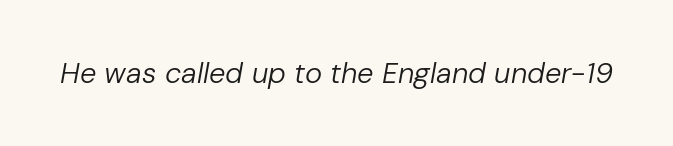
When letters slant like this, we call the style italic. This rendering features lettering with no underline. The line texture is even and compact thanks to regular tracking. The face looks like a standard text weight, possibly lighter.
